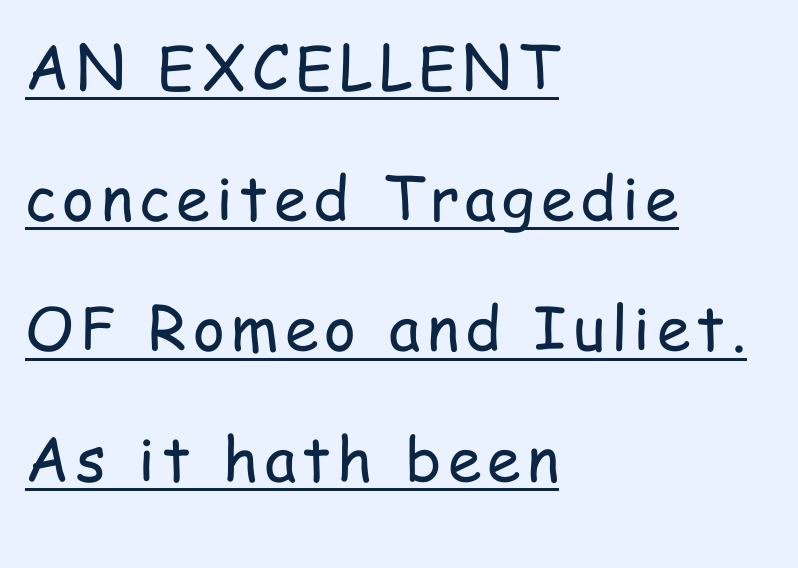
The image shows 61 px regular-weight, condensed sans-serif type, upright; set left-aligned, loose line spacing (2.14x), underlined; low stroke contrast and a medium x-height.
